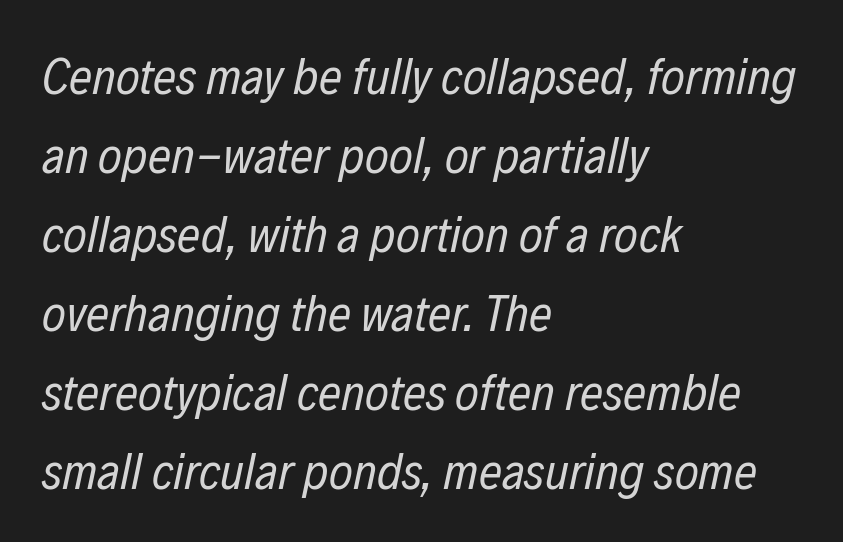
Q: Is the text bold? A: No.
Q: Is the text italic (slanted)? A: Yes, it leans right by about 12 degrees.
Q: Is the text underlined? A: No.
Q: How is the paragraph aligned? A: Left-aligned.
Q: Is the spacing between letters normal or unusually wide? A: Normal.
Q: Is the spacing between lines tight, normal or loose? A: Normal.
Q: Width (condensed, normal, or wide)? A: Condensed.
Q: Stroke contrast? A: Low.
Q: x-height? A: Medium.
Q: Monospaced? A: No.
